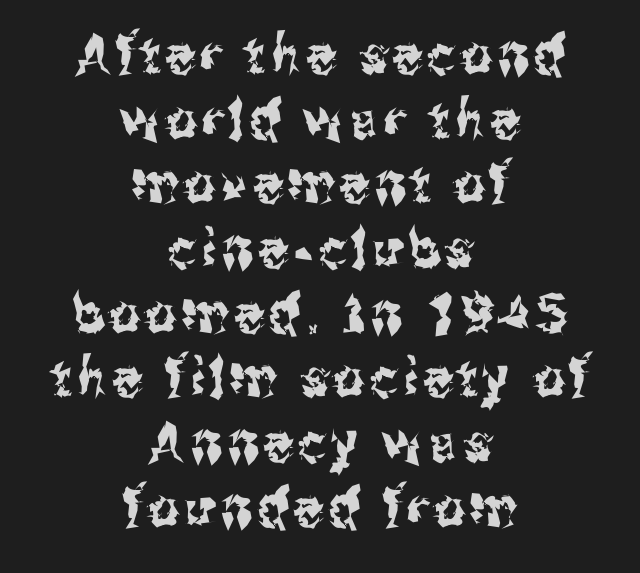
Beneath every word, the page is bare. Here the designer chose a conventional face with non-uniform glyph widths. The paragraph shown floats in the horizontal middle. What kind of face is this? One without serifs — a sans. Every character sits straight up, as roman type does.
